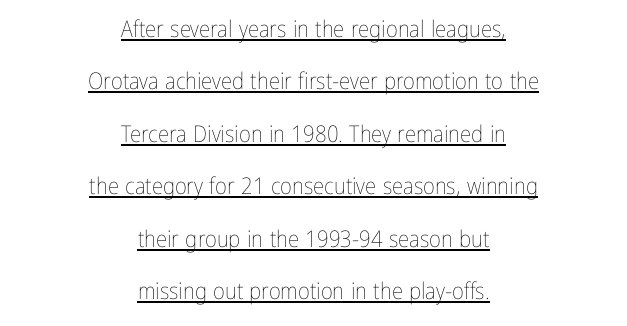
{"italic": "no", "bold": "no", "underline": "yes", "align": "center", "line_spacing": "loose", "line_spacing_ratio": 2.28, "letter_spacing": "normal", "letter_spacing_em": 0.0, "glyph_px": 23}
